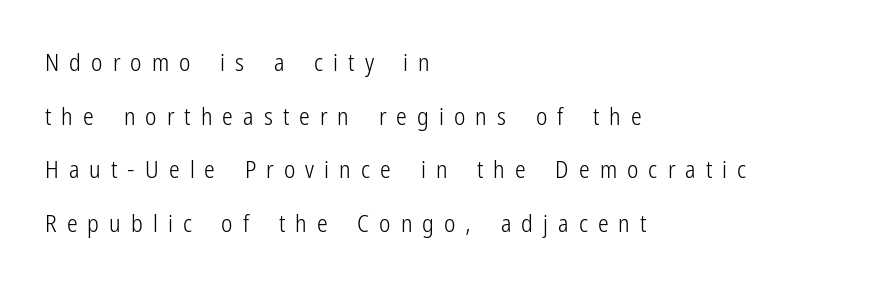
Q: Is the text bold? A: No.
Q: Is the text italic (slanted)? A: No, it is upright.
Q: Is the text underlined? A: No.
Q: How is the paragraph aligned? A: Left-aligned.
Q: Is the spacing between letters normal or unusually wide? A: Unusually wide.
Q: Is the spacing between lines tight, normal or loose? A: Loose.
